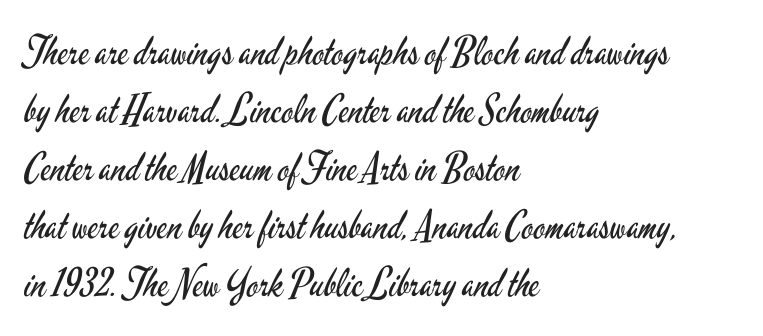
Q: Is the text bold? A: No.
Q: Is the text italic (slanted)? A: Yes.
Q: Is the typeface a serif or a sans-serif typeface? A: Sans-serif.
Q: Is the text underlined? A: No.
Q: How is the paragraph aligned? A: Left-aligned.
Q: Is the spacing between letters normal or unusually wide? A: Normal.
Q: Is the spacing between lines tight, normal or loose? A: Normal.
Q: Width (condensed, normal, or wide)? A: Condensed.
Q: Stroke contrast? A: Low.
Q: x-height? A: Small.
Q: Monospaced? A: No.
